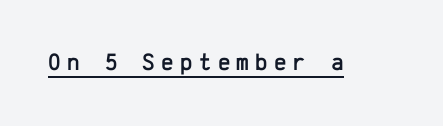
Q: Is the text italic (slanted)? A: No, it is upright.
Q: Is the text underlined? A: Yes.
Q: Is the spacing between letters normal or unusually wide? A: Unusually wide.
